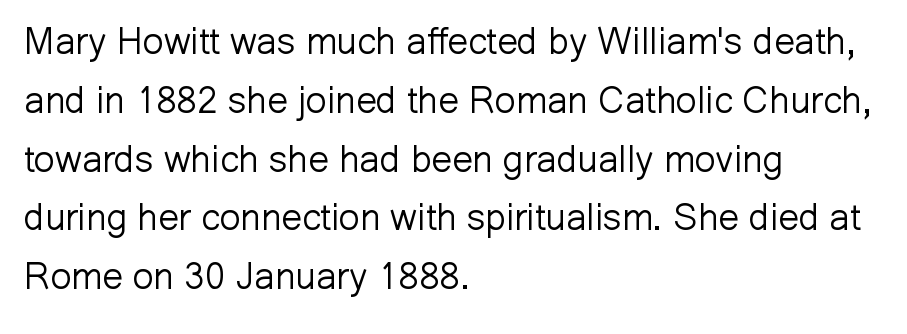
Q: Is the text bold? A: No.
Q: Is the text italic (slanted)? A: No, it is upright.
Q: Is the typeface a serif or a sans-serif typeface? A: Sans-serif.
Q: Is the text underlined? A: No.
Q: How is the paragraph aligned? A: Left-aligned.
Q: Is the spacing between letters normal or unusually wide? A: Normal.
Q: Is the spacing between lines tight, normal or loose? A: Normal.
Q: Width (condensed, normal, or wide)? A: Normal.
Q: Stroke contrast? A: Low.
Q: x-height? A: Medium.
Q: Monospaced? A: No.
